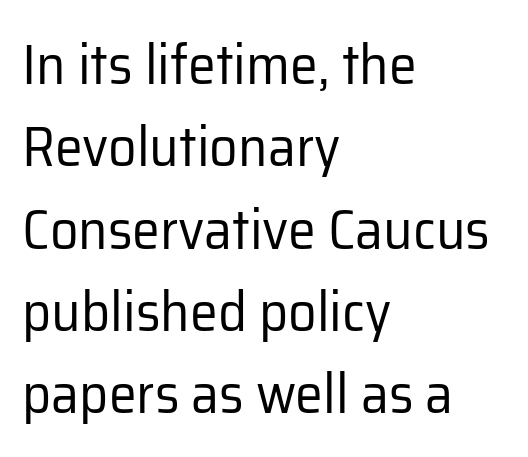
Q: Is the text bold? A: No.
Q: Is the text italic (slanted)? A: No, it is upright.
Q: Is the typeface a serif or a sans-serif typeface? A: Sans-serif.
Q: Is the text underlined? A: No.
Q: How is the paragraph aligned? A: Left-aligned.
Q: Is the spacing between letters normal or unusually wide? A: Normal.
Q: Is the spacing between lines tight, normal or loose? A: Normal.
Q: Width (condensed, normal, or wide)? A: Normal.
Q: Stroke contrast? A: Low.
Q: x-height? A: Medium.
Q: Monospaced? A: No.
